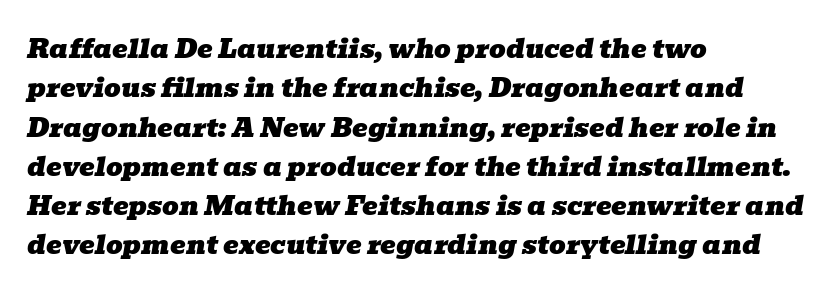
The image shows 26 px text type, italic (leaning right); set left-aligned, normal line spacing (1.51x), normal letter spacing, not underlined.
